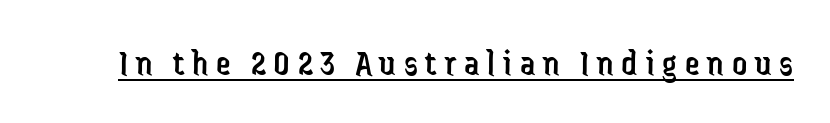
{"serif": "no", "italic": "no", "bold": "no", "weight": "regular", "width": "condensed", "stroke_contrast": "low", "x_height": "medium", "monospaced": "no", "underline": "yes", "letter_spacing": "wide", "letter_spacing_em": 0.21, "glyph_px": 37}
